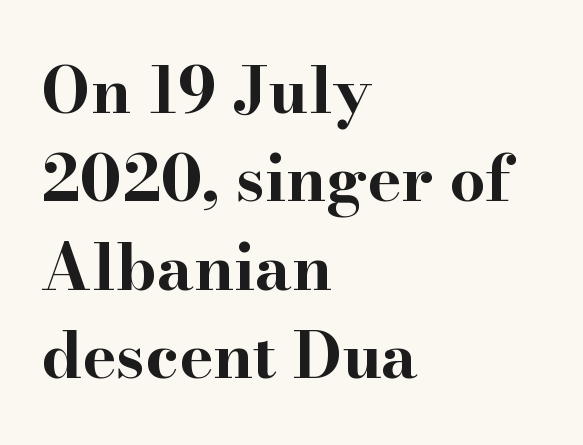
{"serif": "yes", "italic": "no", "bold": "yes", "weight": "bold", "width": "wide", "stroke_contrast": "high", "x_height": "small", "monospaced": "no", "underline": "no", "align": "left", "line_spacing": "normal", "line_spacing_ratio": 1.38, "letter_spacing": "normal", "letter_spacing_em": 0.0, "glyph_px": 64}
